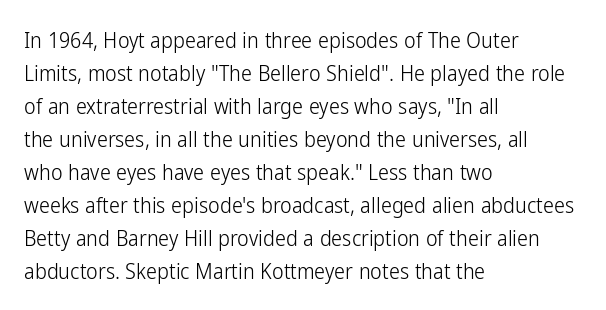
In terms of leading, this rendering sits right in the middle. Quick note: not italic, upright. Stems here are at most as thick as an everyday book face. Letter spacing: default.
